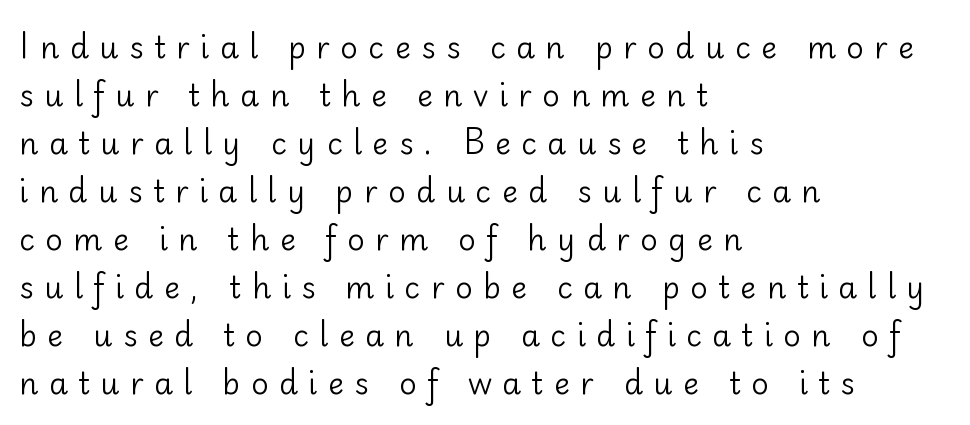
The image shows 30 px regular-weight sans-serif type, upright; set left-aligned, normal line spacing (1.6x), unusually wide letter spacing (+0.35 em), not underlined; low stroke contrast and a small x-height.
